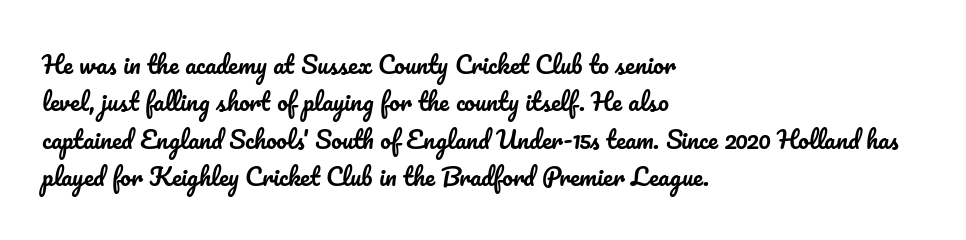
Quick note: interline space is typical. The glyphs are unaccompanied by any horizontal stroke below them. The setting favours the left margin, as ordinary paragraphs usually do.
